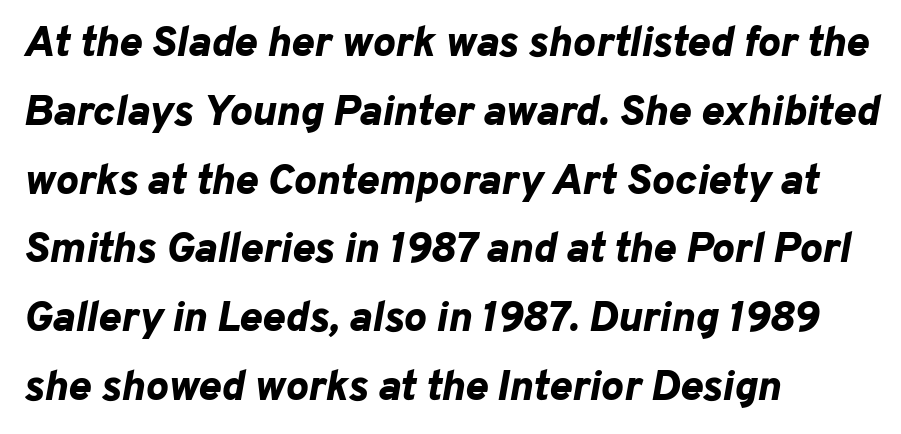
{"italic": "yes", "lean": "right", "slant_degrees": 10, "bold": "yes", "weight": "bold", "width": "normal", "stroke_contrast": "low", "x_height": "medium", "monospaced": "no", "underline": "no", "align": "left", "line_spacing": "normal", "line_spacing_ratio": 1.6, "letter_spacing": "normal", "letter_spacing_em": 0.0, "glyph_px": 43}
